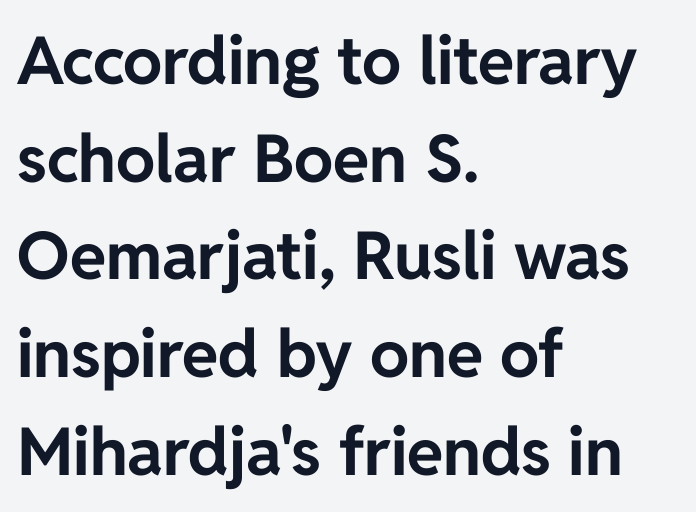
The image shows 66 px bold sans-serif type, upright; set left-aligned, normal line spacing (1.48x), normal letter spacing, not underlined; low stroke contrast and a medium x-height.
